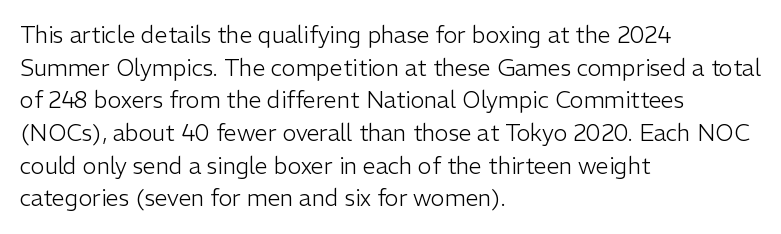
{"italic": "no", "bold": "no", "underline": "no", "align": "left", "line_spacing": "normal", "line_spacing_ratio": 1.42, "letter_spacing": "normal", "letter_spacing_em": 0.0, "glyph_px": 23}
